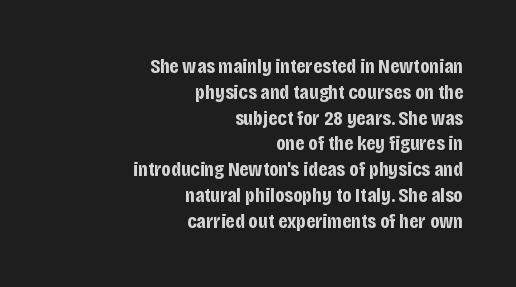
The image shows 21 px bold type, upright; set right-aligned, line spacing 1.23x, normal letter spacing, not underlined.
